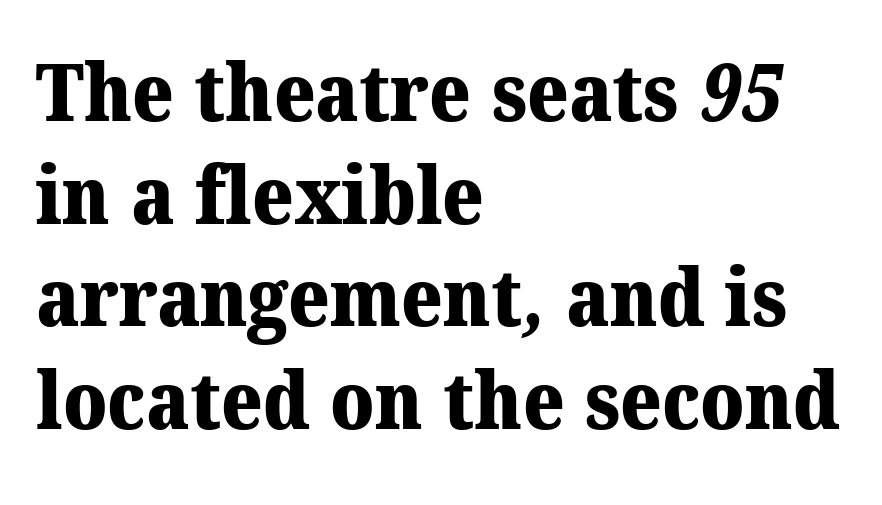
{"serif": "yes", "bold": "yes", "weight": "heavy", "width": "normal", "stroke_contrast": "medium", "x_height": "medium", "monospaced": "no", "underline": "no", "align": "left", "line_spacing": "normal", "line_spacing_ratio": 1.3, "letter_spacing": "normal", "letter_spacing_em": 0.0, "glyph_px": 79}
